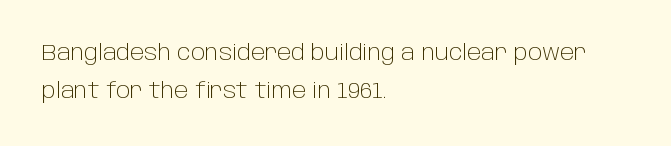
{"italic": "no", "bold": "no", "underline": "no", "align": "left", "line_spacing_ratio": 1.72, "letter_spacing": "normal", "letter_spacing_em": 0.0, "glyph_px": 22}
